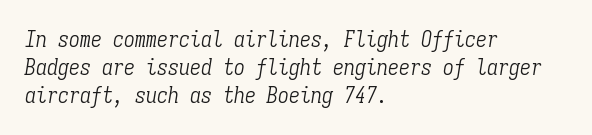
{"italic": "yes", "lean": "right", "slant_degrees": 9, "bold": "no", "underline": "no", "align": "left", "line_spacing": "normal", "line_spacing_ratio": 1.27, "letter_spacing": "normal", "letter_spacing_em": 0.0, "glyph_px": 22}
